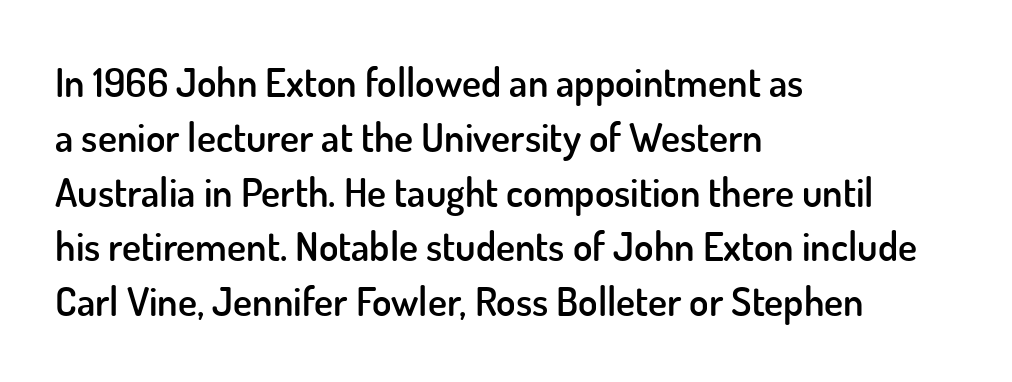
{"serif": "no", "italic": "no", "bold": "semi", "weight": "semibold", "width": "normal", "stroke_contrast": "low", "x_height": "small", "monospaced": "no", "underline": "no", "align": "left", "line_spacing": "normal", "line_spacing_ratio": 1.37, "letter_spacing": "normal", "letter_spacing_em": 0.0, "glyph_px": 40}
